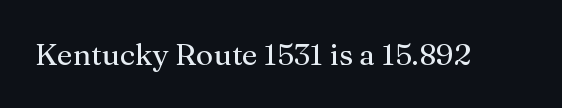
A bare baseline throughout the passage. These lines are composed in type with serifs. It's the straight-up-and-down kind of type. The letters advance in unequal steps, a hallmark of proportional type. Between one letter and the next there's only the usual sliver of space.
